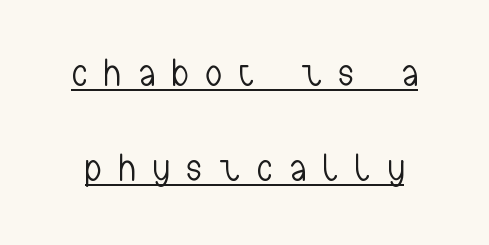
The image shows 39 px light, condensed sans-serif type, upright; set loose line spacing (2.43x), unusually wide letter spacing (+0.46 em), underlined; low stroke contrast and a medium x-height.
